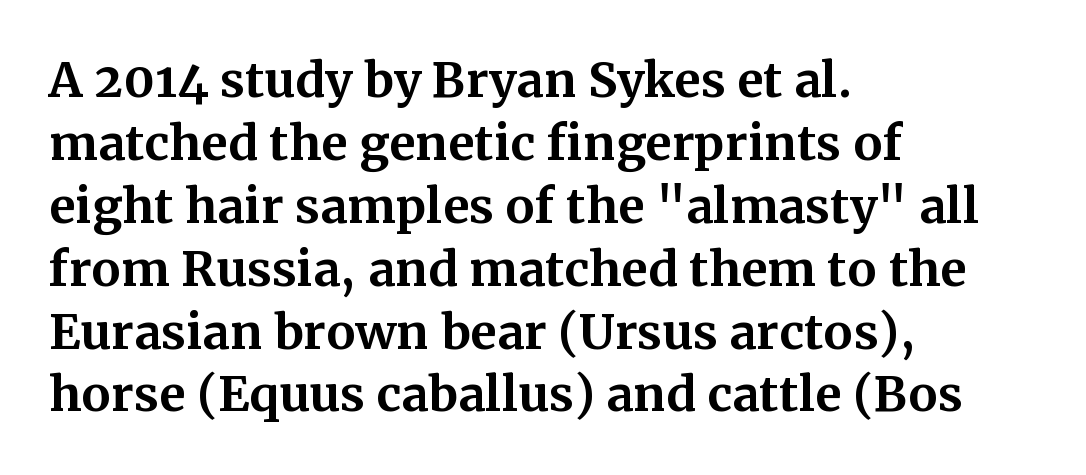
{"serif": "yes", "italic": "no", "bold": "yes", "weight": "bold", "width": "normal", "stroke_contrast": "medium", "x_height": "medium", "monospaced": "no", "underline": "no", "align": "left", "line_spacing": "normal", "line_spacing_ratio": 1.31, "letter_spacing": "normal", "letter_spacing_em": 0.0, "glyph_px": 48}
